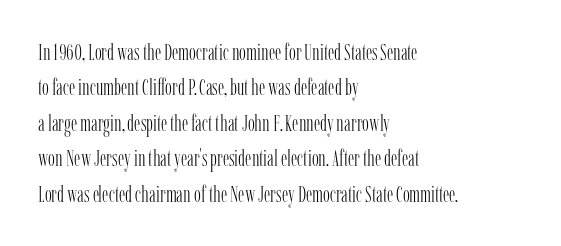
{"italic": "no", "bold": "no", "underline": "no", "align": "left", "line_spacing": "normal", "line_spacing_ratio": 1.54, "letter_spacing": "normal", "letter_spacing_em": 0.0, "glyph_px": 23}
